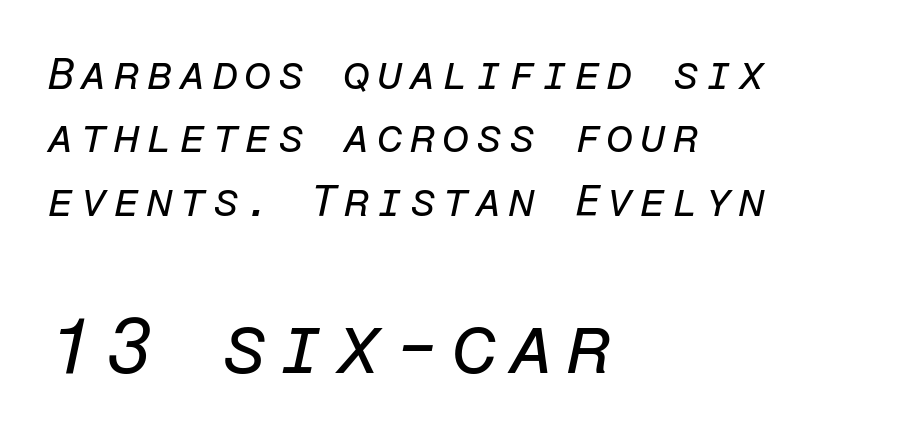
Q: Is the text bold? A: No.
Q: Is the text italic (slanted)? A: Yes, it leans right by about 12 degrees.
Q: Is the text underlined? A: No.
Q: How is the paragraph aligned? A: Left-aligned.
Q: Is the spacing between lines tight, normal or loose? A: Normal.
Q: Which block of text is set in a larger size, the first (top) or the second (bottom)? A: The second (bottom) one.
Q: Width (condensed, normal, or wide)? A: Normal.
Q: Stroke contrast? A: Low.
Q: x-height? A: Medium.
Q: Monospaced? A: Yes.
